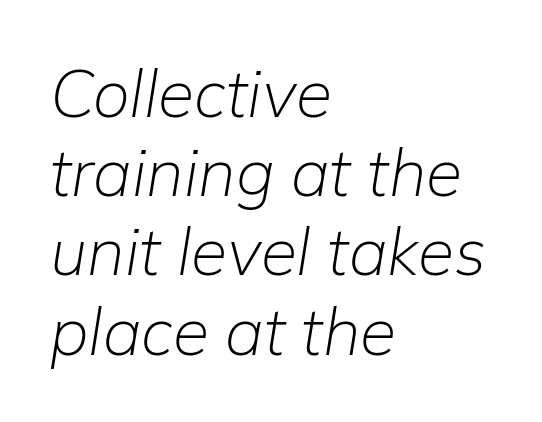
{"italic": "yes", "lean": "right", "slant_degrees": 9, "bold": "no", "weight": "light", "width": "normal", "stroke_contrast": "low", "x_height": "medium", "monospaced": "no", "underline": "no", "align": "left", "line_spacing_ratio": 1.2, "letter_spacing": "normal", "letter_spacing_em": 0.0, "glyph_px": 66}
